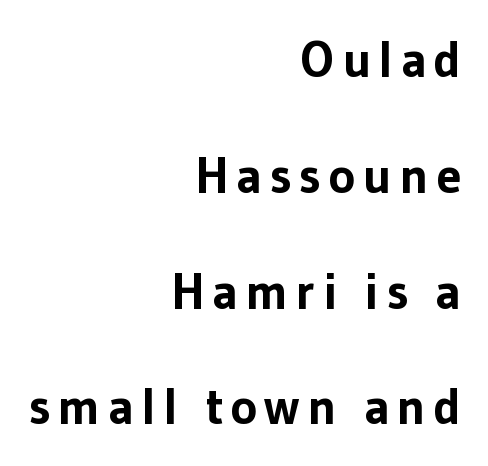
Q: Is the text bold? A: Yes.
Q: Is the text italic (slanted)? A: No, it is upright.
Q: Is the typeface a serif or a sans-serif typeface? A: Sans-serif.
Q: Is the text underlined? A: No.
Q: How is the paragraph aligned? A: Right-aligned.
Q: Is the spacing between lines tight, normal or loose? A: Loose.
Q: Width (condensed, normal, or wide)? A: Normal.
Q: Stroke contrast? A: Low.
Q: x-height? A: Medium.
Q: Monospaced? A: No.
